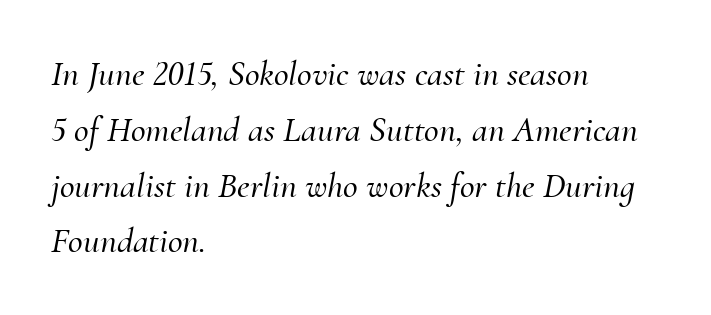
{"serif": "yes", "italic": "yes", "lean": "right", "slant_degrees": 10, "width": "normal", "stroke_contrast": "medium", "x_height": "small", "monospaced": "no", "underline": "no", "align": "left", "line_spacing": "normal", "line_spacing_ratio": 1.55, "letter_spacing": "normal", "letter_spacing_em": 0.0, "glyph_px": 36}
